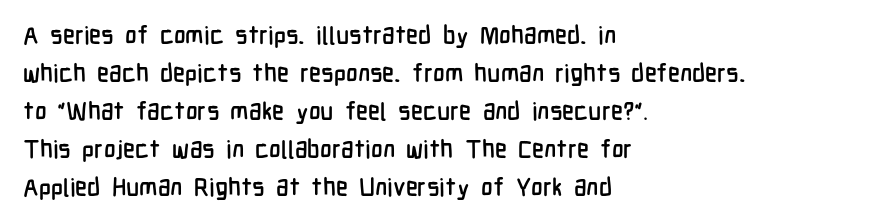
The image shows 25 px text type, upright; set left-aligned, normal line spacing (1.52x), normal letter spacing, not underlined.
